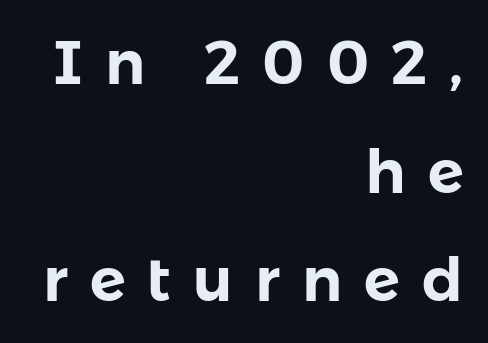
{"serif": "no", "italic": "no", "width": "normal", "stroke_contrast": "low", "x_height": "medium", "monospaced": "no", "underline": "no", "align": "right", "line_spacing_ratio": 1.81, "letter_spacing": "wide", "letter_spacing_em": 0.37, "glyph_px": 60}
